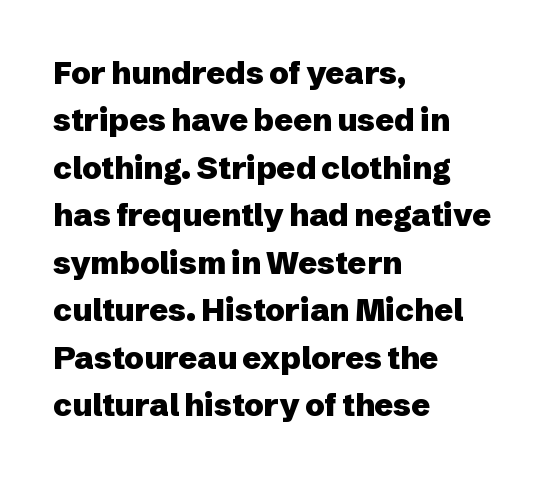
Q: Is the text bold? A: Yes.
Q: Is the text italic (slanted)? A: No, it is upright.
Q: Is the typeface a serif or a sans-serif typeface? A: Sans-serif.
Q: Is the text underlined? A: No.
Q: How is the paragraph aligned? A: Left-aligned.
Q: Is the spacing between letters normal or unusually wide? A: Normal.
Q: Is the spacing between lines tight, normal or loose? A: Normal.
Q: Width (condensed, normal, or wide)? A: Normal.
Q: Stroke contrast? A: Low.
Q: x-height? A: Medium.
Q: Monospaced? A: No.
